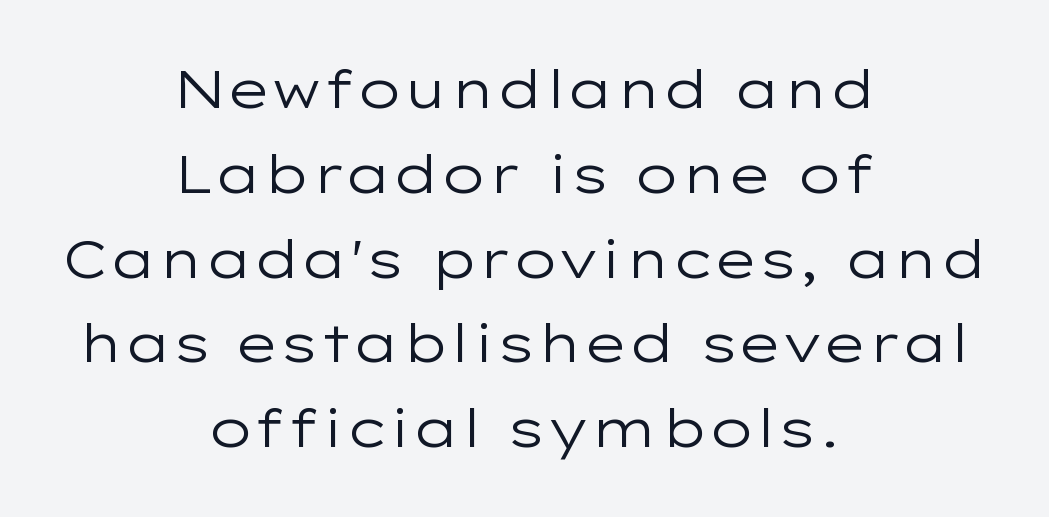
{"serif": "no", "italic": "no", "bold": "no", "weight": "regular", "width": "wide", "stroke_contrast": "low", "x_height": "medium", "monospaced": "no", "underline": "no", "align": "center", "line_spacing": "normal", "line_spacing_ratio": 1.6, "letter_spacing": "normal", "letter_spacing_em": 0.0, "glyph_px": 53}
